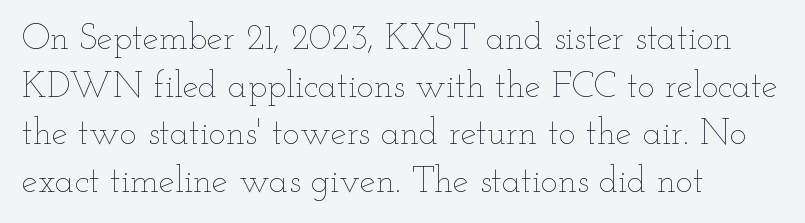
{"italic": "no", "bold": "no", "weight": "thin", "width": "wide", "stroke_contrast": "low", "x_height": "small", "monospaced": "no", "underline": "no", "align": "left", "line_spacing": "normal", "line_spacing_ratio": 1.32, "letter_spacing": "normal", "letter_spacing_em": 0.0, "glyph_px": 36}
